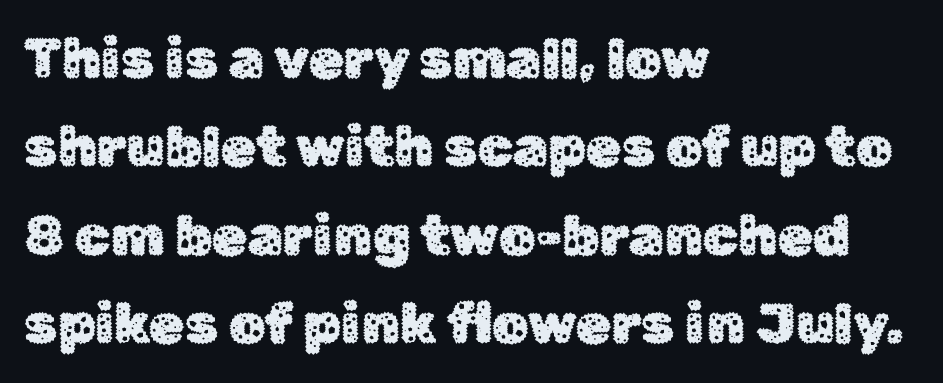
Evenly set lines give the paragraph a standard silhouette. The words here are not underlined. Serifs: no, the terminals of the letterforms are clean. The lines are quadded left.
